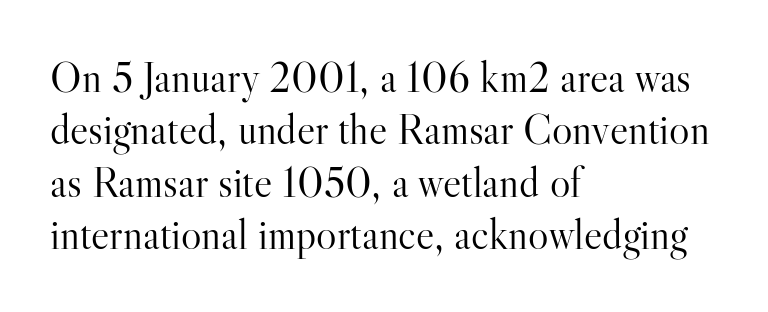
The image shows 43 px light serif type, upright; set left-aligned, line spacing 1.22x, normal letter spacing, not underlined; high stroke contrast and a small x-height.
